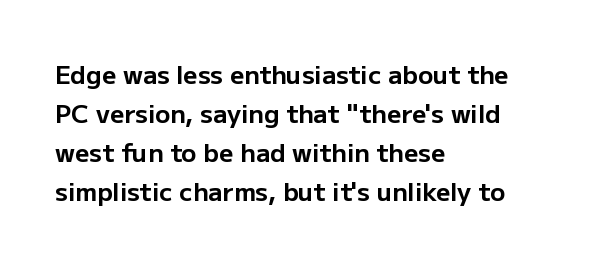
{"italic": "no", "bold": "yes", "underline": "no", "align": "left", "line_spacing": "normal", "line_spacing_ratio": 1.56, "letter_spacing": "normal", "letter_spacing_em": 0.0, "glyph_px": 25}
